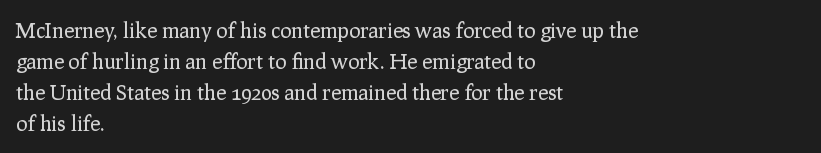
{"italic": "no", "bold": "no", "underline": "no", "align": "left", "line_spacing": "normal", "line_spacing_ratio": 1.48, "letter_spacing": "normal", "letter_spacing_em": 0.0, "glyph_px": 21}
